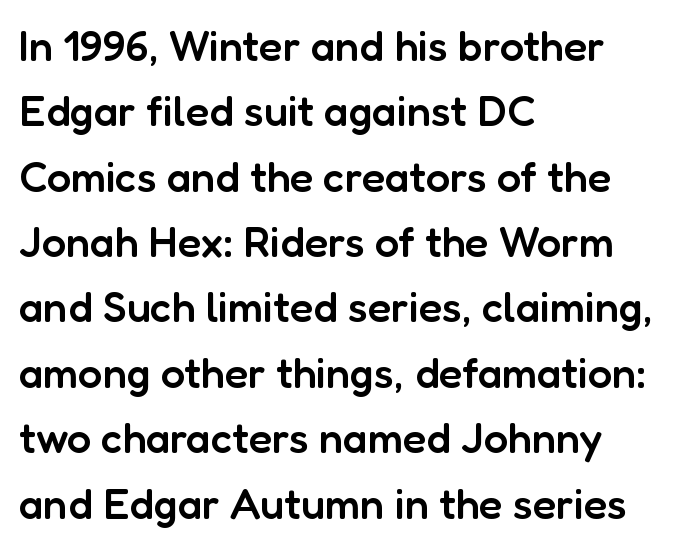
Q: Is the text bold? A: Semi-bold.
Q: Is the text italic (slanted)? A: No, it is upright.
Q: Is the typeface a serif or a sans-serif typeface? A: Sans-serif.
Q: Is the text underlined? A: No.
Q: How is the paragraph aligned? A: Left-aligned.
Q: Is the spacing between letters normal or unusually wide? A: Normal.
Q: Is the spacing between lines tight, normal or loose? A: Normal.
Q: Width (condensed, normal, or wide)? A: Normal.
Q: Stroke contrast? A: Low.
Q: x-height? A: Medium.
Q: Monospaced? A: No.
